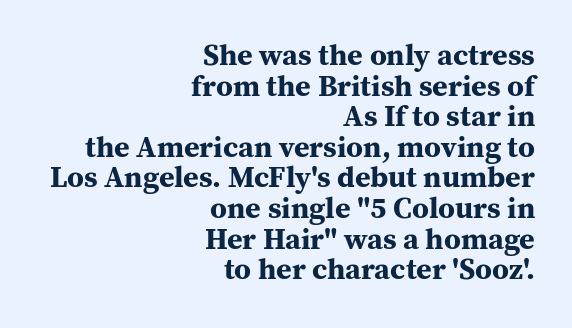
Q: Is the text bold? A: Yes.
Q: Is the text italic (slanted)? A: No, it is upright.
Q: Is the typeface a serif or a sans-serif typeface? A: Serif.
Q: Is the text underlined? A: No.
Q: How is the paragraph aligned? A: Right-aligned.
Q: Is the spacing between letters normal or unusually wide? A: Normal.
Q: Is the spacing between lines tight, normal or loose? A: Tight.
Q: Width (condensed, normal, or wide)? A: Normal.
Q: Stroke contrast? A: Medium.
Q: x-height? A: Medium.
Q: Monospaced? A: No.
